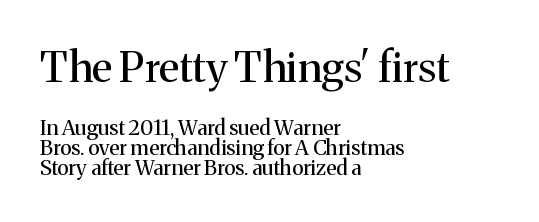
{"serif": "yes", "italic": "no", "bold": "no", "weight": "regular", "width": "normal", "stroke_contrast": "medium", "x_height": "medium", "monospaced": "no", "underline": "no", "align": "left", "line_spacing": "tight", "line_spacing_ratio": 0.96, "letter_spacing": "normal", "letter_spacing_em": 0.0, "larger_block": "first", "size_ratio": 2.0, "glyph_px": 42}
